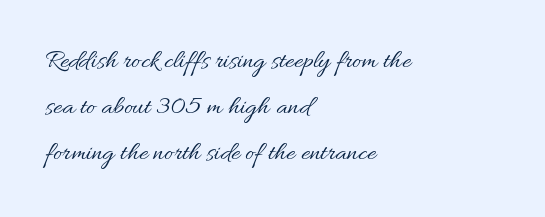
Q: Is the text bold? A: No.
Q: Is the text italic (slanted)? A: Yes.
Q: Is the text underlined? A: No.
Q: How is the paragraph aligned? A: Left-aligned.
Q: Is the spacing between letters normal or unusually wide? A: Normal.
Q: Is the spacing between lines tight, normal or loose? A: Normal.
